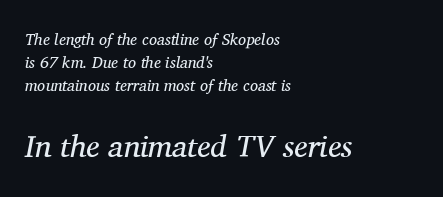
Q: Is the text bold? A: No.
Q: Is the text italic (slanted)? A: Yes, it leans right by about 11 degrees.
Q: Is the typeface a serif or a sans-serif typeface? A: Serif.
Q: Is the text underlined? A: No.
Q: How is the paragraph aligned? A: Left-aligned.
Q: Is the spacing between letters normal or unusually wide? A: Normal.
Q: Is the spacing between lines tight, normal or loose? A: Normal.
Q: Which block of text is set in a larger size, the first (top) or the second (bottom)? A: The second (bottom) one.
Q: Width (condensed, normal, or wide)? A: Normal.
Q: Stroke contrast? A: Medium.
Q: x-height? A: Medium.
Q: Monospaced? A: No.
